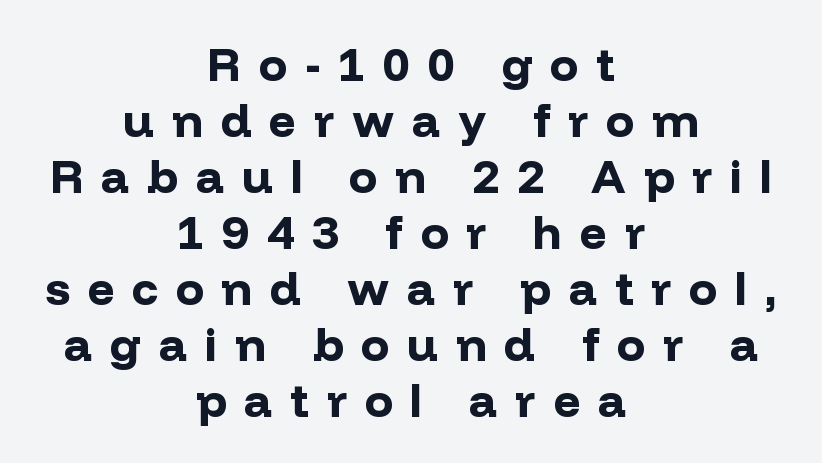
Q: Is the text bold? A: Yes.
Q: Is the text italic (slanted)? A: No, it is upright.
Q: Is the typeface a serif or a sans-serif typeface? A: Sans-serif.
Q: Is the text underlined? A: No.
Q: How is the paragraph aligned? A: Centered.
Q: Is the spacing between letters normal or unusually wide? A: Unusually wide.
Q: Width (condensed, normal, or wide)? A: Normal.
Q: Stroke contrast? A: Low.
Q: x-height? A: Medium.
Q: Monospaced? A: No.
